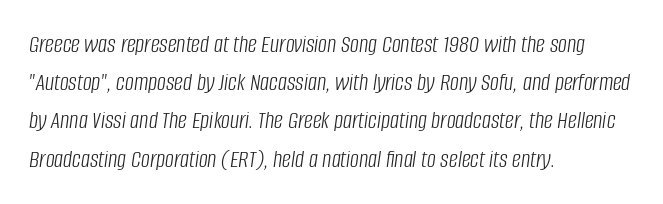
The image shows 25 px text type, italic (leaning right); set left-aligned, normal line spacing (1.53x), normal letter spacing, not underlined.
